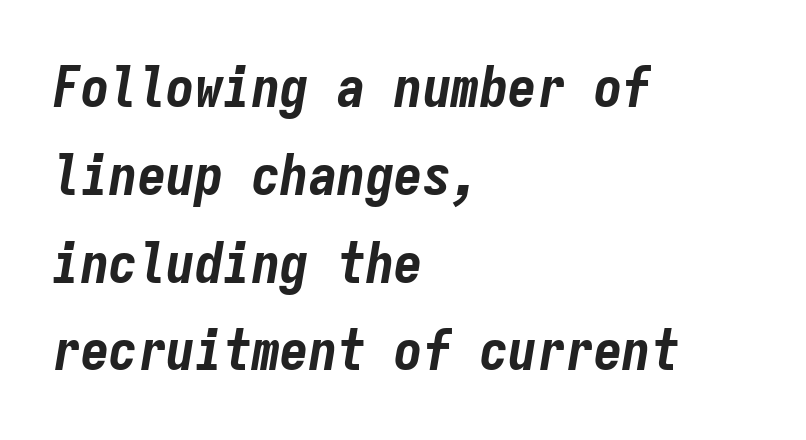
The image shows 57 px bold, condensed type, italic (leaning right), monospaced; set left-aligned, normal line spacing (1.54x), normal letter spacing, not underlined; low stroke contrast and a medium x-height.
